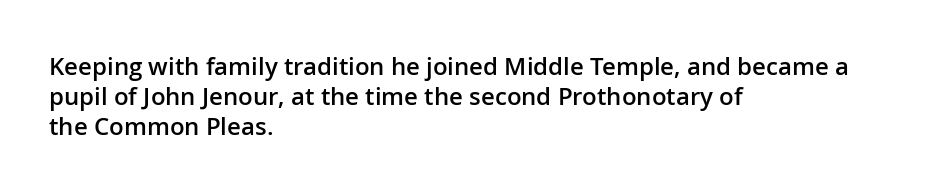
The letters stand upright; this is a roman face. Underline: absent. The sample has been set in demibold, a notch under bold. Here the glyphs are tracked normally, forming tight word shapes.
